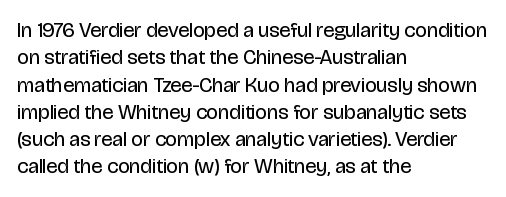
Q: Is the text bold? A: No.
Q: Is the text italic (slanted)? A: No, it is upright.
Q: Is the text underlined? A: No.
Q: How is the paragraph aligned? A: Left-aligned.
Q: Is the spacing between letters normal or unusually wide? A: Normal.
Q: Is the spacing between lines tight, normal or loose? A: Normal.
